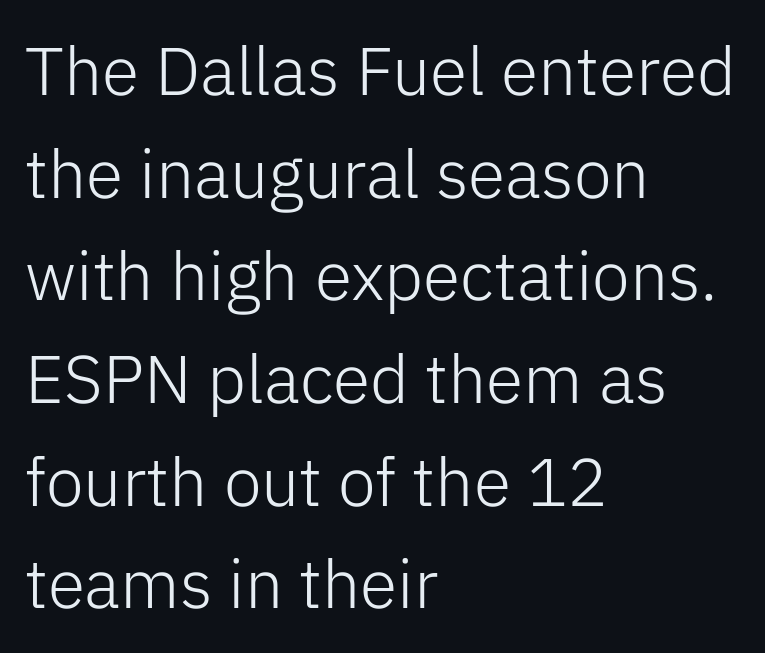
{"serif": "no", "italic": "no", "bold": "no", "weight": "light", "width": "normal", "stroke_contrast": "low", "x_height": "medium", "monospaced": "no", "underline": "no", "align": "left", "line_spacing": "normal", "line_spacing_ratio": 1.51, "letter_spacing": "normal", "letter_spacing_em": 0.0, "glyph_px": 68}
